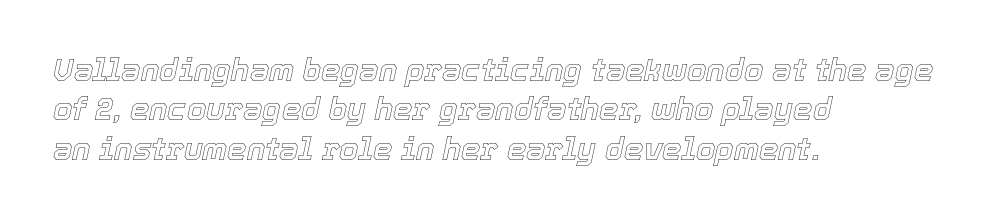
The image shows 31 px text type, italic (leaning right); set left-aligned, normal line spacing (1.27x), normal letter spacing, not underlined; a medium x-height.
